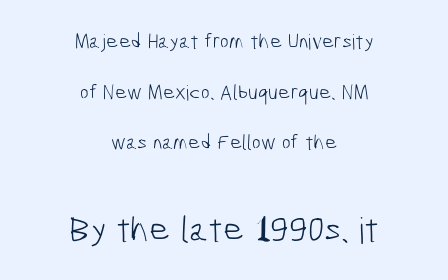
{"serif": "no", "bold": "no", "weight": "light", "width": "condensed", "stroke_contrast": "low", "x_height": "medium", "monospaced": "no", "underline": "no", "align": "center", "line_spacing": "loose", "line_spacing_ratio": 2.41, "letter_spacing": "normal", "letter_spacing_em": 0.0, "larger_block": "second", "size_ratio": 1.71, "glyph_px": 36}
